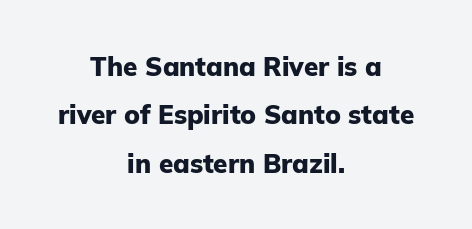
The image shows 26 px bold type, upright; set centered, line spacing 1.86x, normal letter spacing, not underlined.
